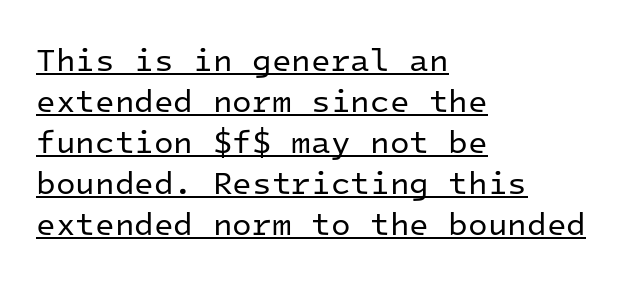
Q: Is the text bold? A: No.
Q: Is the text italic (slanted)? A: No, it is upright.
Q: Is the typeface a serif or a sans-serif typeface? A: Sans-serif.
Q: Is the text underlined? A: Yes.
Q: How is the paragraph aligned? A: Left-aligned.
Q: Is the spacing between letters normal or unusually wide? A: Normal.
Q: Is the spacing between lines tight, normal or loose? A: Normal.
Q: Width (condensed, normal, or wide)? A: Normal.
Q: Stroke contrast? A: Low.
Q: x-height? A: Medium.
Q: Monospaced? A: Yes.
